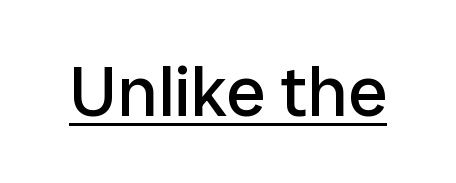
The image shows 71 px regular-weight sans-serif type, upright; set normal letter spacing, underlined; low stroke contrast and a medium x-height.
